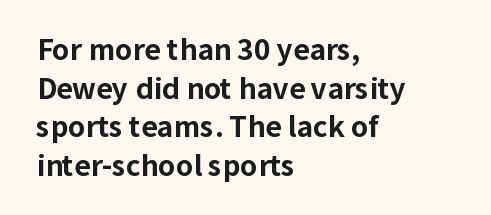
Decoration check: the copy has no underline. The typesetting leans heavy: a genuine bold. Is the block centered? No — it sits flush against the left margin. Horizontal bands of white between lines are of average thickness.
